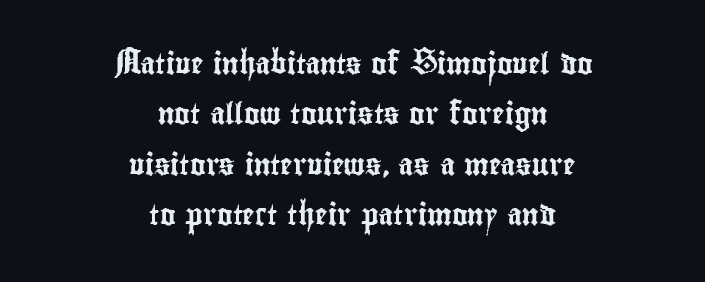
Each new line begins a long way beneath the previous one. A roman cut, with each character standing at attention. This sample is center-justified, so both line endings float freely. Characters follow at the spacing the type designer built in. Check under the words: just untouched page.
